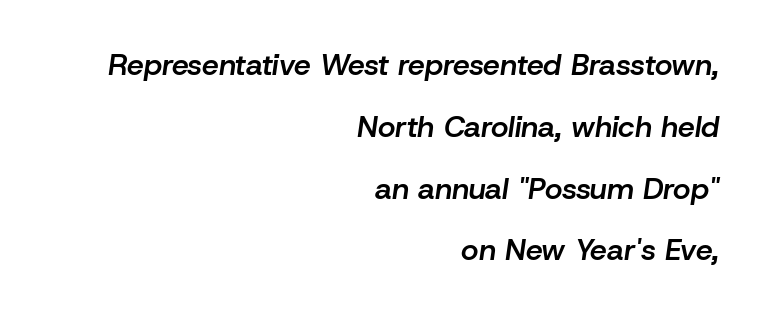
The rendering keeps characters at their native spacing. Does the lettering tilt? It does — this is italic. The line-height multiplier appears high, well above default. Character widths vary here, with narrow letters taking less room than wide ones. The face used here is a semibold: visibly heavier than regular, lighter than bold.
